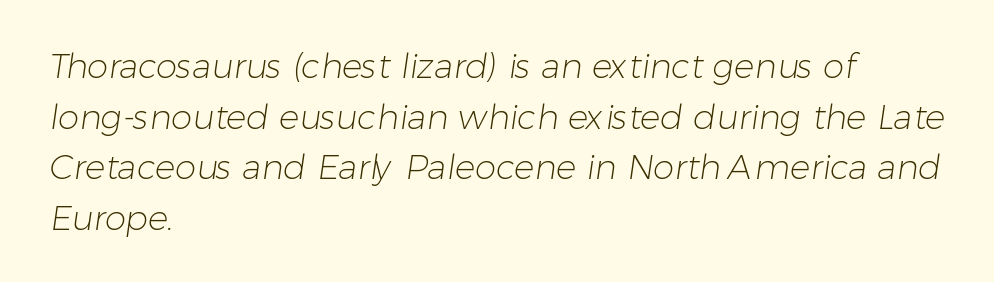
The image shows 34 px light sans-serif type; set left-aligned, normal line spacing (1.49x), normal letter spacing, not underlined; low stroke contrast and a medium x-height.
